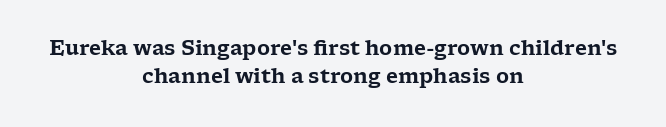
Regarding leading, the lines here are spaced in the standard way. The paragraph has two soft edges and a firm central axis. In terms of posture, this sample is upright. Only glyphs here, with clear space below each row. Glyph-to-glyph distance matches everyday printed text.
